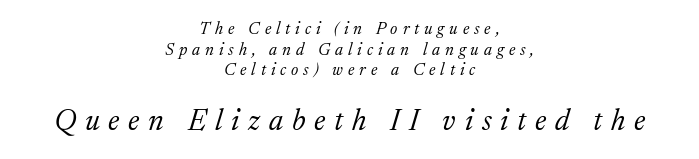
{"serif": "yes", "italic": "yes", "lean": "right", "slant_degrees": 17, "bold": "no", "weight": "light", "width": "normal", "stroke_contrast": "medium", "x_height": "medium", "monospaced": "no", "underline": "no", "align": "center", "line_spacing_ratio": 1.21, "letter_spacing": "wide", "letter_spacing_em": 0.29, "larger_block": "second", "size_ratio": 1.76, "glyph_px": 30}
